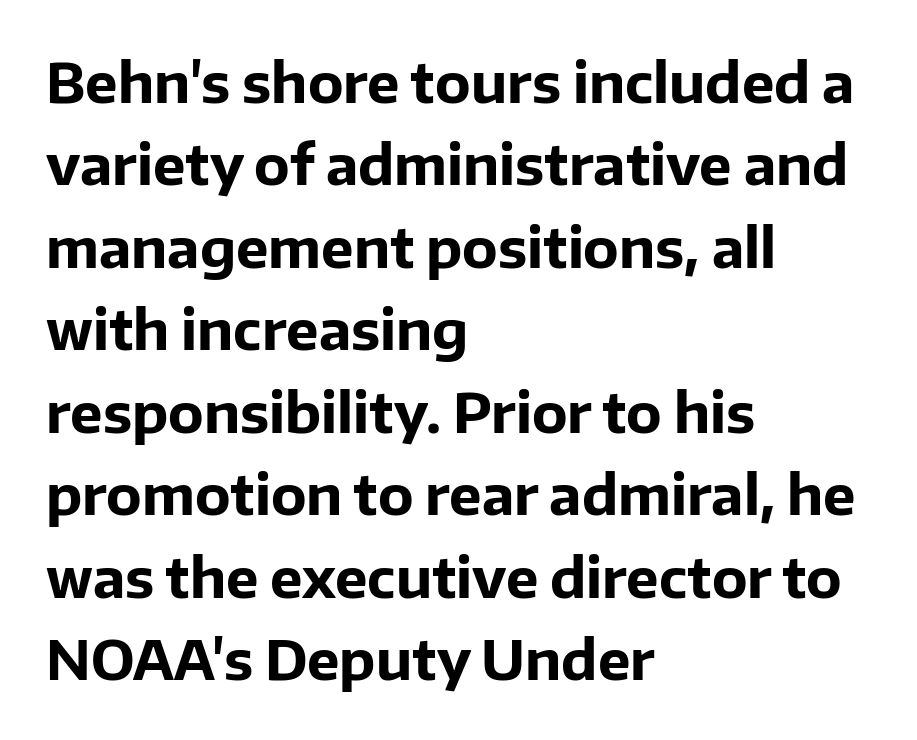
{"serif": "no", "italic": "no", "bold": "yes", "weight": "bold", "width": "normal", "stroke_contrast": "low", "x_height": "medium", "monospaced": "no", "underline": "no", "align": "left", "line_spacing": "normal", "line_spacing_ratio": 1.5, "letter_spacing": "normal", "letter_spacing_em": 0.0, "glyph_px": 55}
